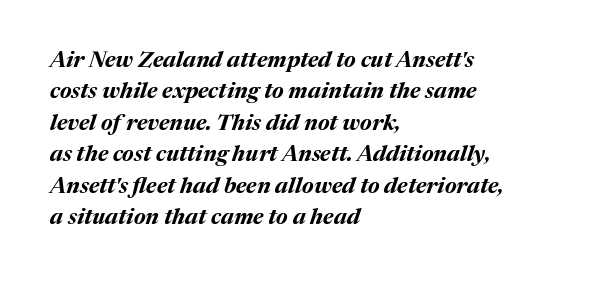
Q: Is the text bold? A: Yes.
Q: Is the text italic (slanted)? A: Yes, it leans right by about 17 degrees.
Q: Is the text underlined? A: No.
Q: How is the paragraph aligned? A: Left-aligned.
Q: Is the spacing between letters normal or unusually wide? A: Normal.
Q: Is the spacing between lines tight, normal or loose? A: Normal.
